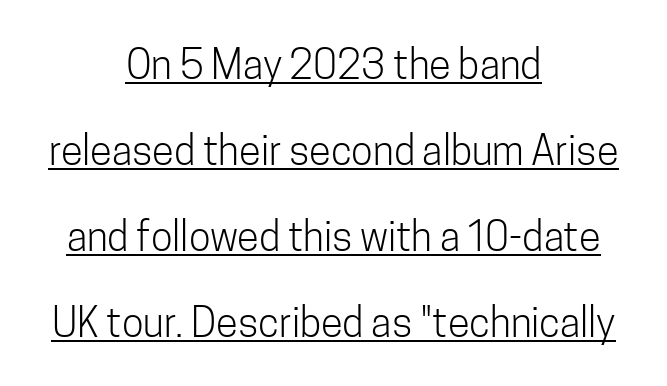
Q: Is the text bold? A: No.
Q: Is the text italic (slanted)? A: No, it is upright.
Q: Is the typeface a serif or a sans-serif typeface? A: Sans-serif.
Q: Is the text underlined? A: Yes.
Q: How is the paragraph aligned? A: Centered.
Q: Is the spacing between letters normal or unusually wide? A: Normal.
Q: Is the spacing between lines tight, normal or loose? A: Loose.
Q: Width (condensed, normal, or wide)? A: Condensed.
Q: Stroke contrast? A: Low.
Q: x-height? A: Medium.
Q: Monospaced? A: No.
